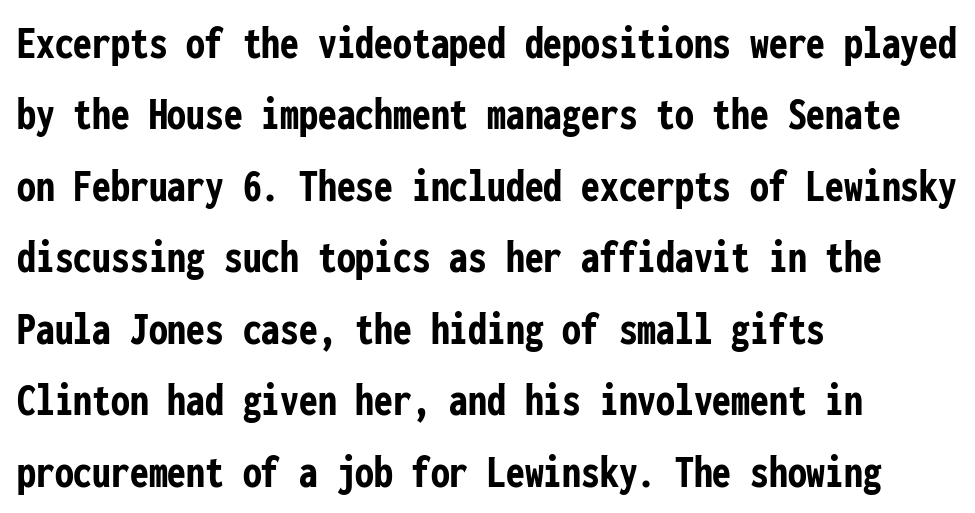
The image shows 47 px semibold, condensed sans-serif type, upright, monospaced; set left-aligned, normal line spacing (1.52x), normal letter spacing, not underlined; low stroke contrast and a medium x-height.
